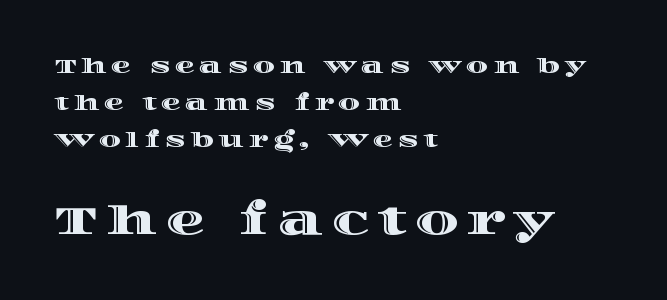
The words here are not underlined. One-word summary of the alignment: left. Look at the tracking — it's clearly loosened, letters drifting apart. Rendered with straight, roman letterforms. The rendering uses natural spacing where letterforms have individual widths.
